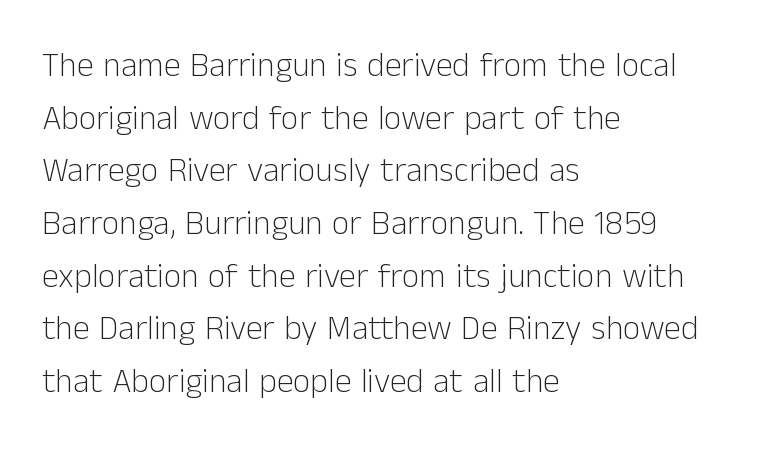
The image shows 34 px light sans-serif type, upright; set left-aligned, normal line spacing (1.55x), normal letter spacing, not underlined; low stroke contrast and a medium x-height.
